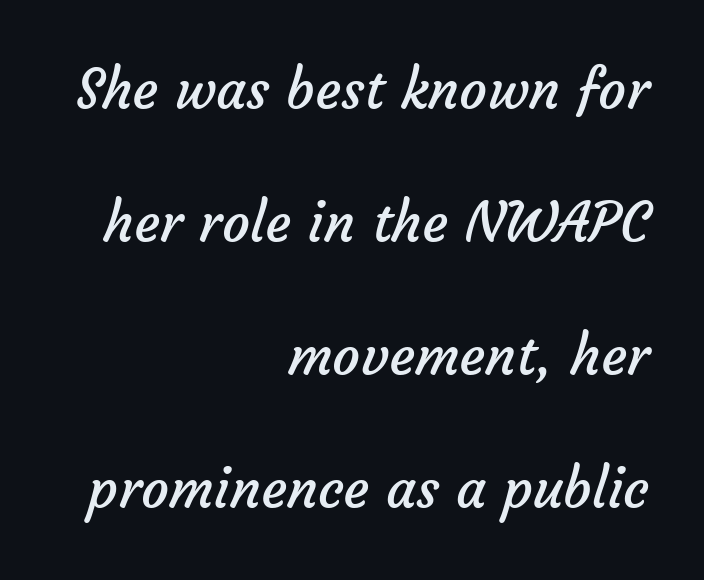
The image shows 55 px regular-weight sans-serif type; set right-aligned, loose line spacing (2.42x), normal letter spacing, not underlined; low stroke contrast and a medium x-height.
